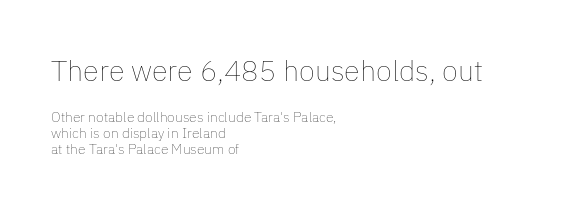
The image shows 29 px thin type, upright; set left-aligned, tight line spacing (1.14x), normal letter spacing, not underlined; the first (top) block is 2.07x larger; low stroke contrast and a medium x-height.
